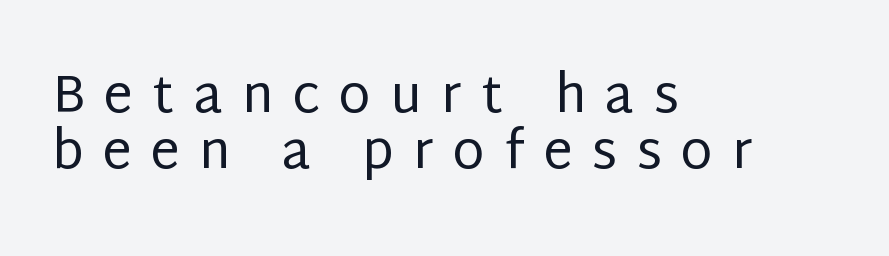
The image shows 52 px regular-weight sans-serif type, upright; set left-aligned, tight line spacing (1.07x), unusually wide letter spacing (+0.37 em), not underlined; low stroke contrast and a large x-height.
